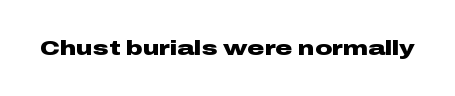
The letterforms sit shoulder to shoulder at normal distance. These lines were composed using upright roman letters. Check the space under the baseline: it is left empty. The sample has been set heavy, in full bold.
